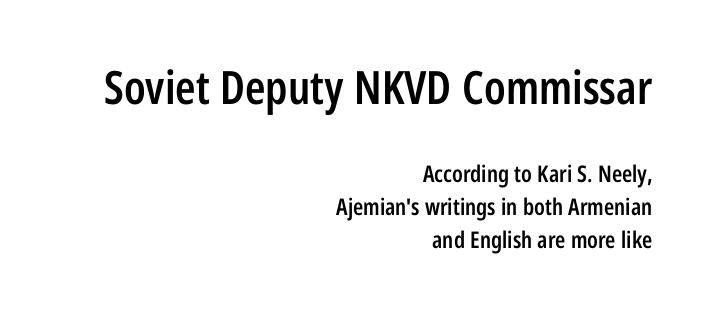
Q: Is the text bold? A: Semi-bold.
Q: Is the text italic (slanted)? A: No, it is upright.
Q: Is the typeface a serif or a sans-serif typeface? A: Sans-serif.
Q: Is the text underlined? A: No.
Q: How is the paragraph aligned? A: Right-aligned.
Q: Is the spacing between letters normal or unusually wide? A: Normal.
Q: Is the spacing between lines tight, normal or loose? A: Normal.
Q: Which block of text is set in a larger size, the first (top) or the second (bottom)? A: The first (top) one.
Q: Width (condensed, normal, or wide)? A: Condensed.
Q: Stroke contrast? A: Low.
Q: x-height? A: Medium.
Q: Monospaced? A: No.
